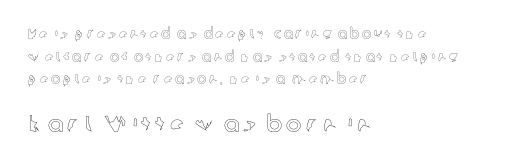
The image shows 23 px text type, upright; set left-aligned, normal line spacing (1.62x), not underlined; the second (bottom) block is 1.64x larger.
